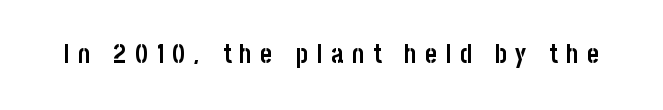
The image shows 26 px bold type, upright; set unusually wide letter spacing (+0.33 em), not underlined.
